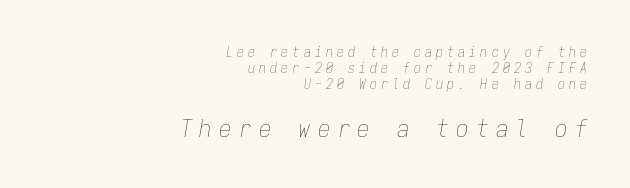
The weight tops out at a normal text grade. Typeset ragged left — the right edge is the straight one. Plain, unruled lines of type. Size contrast runs from small at the top to large at the bottom.
